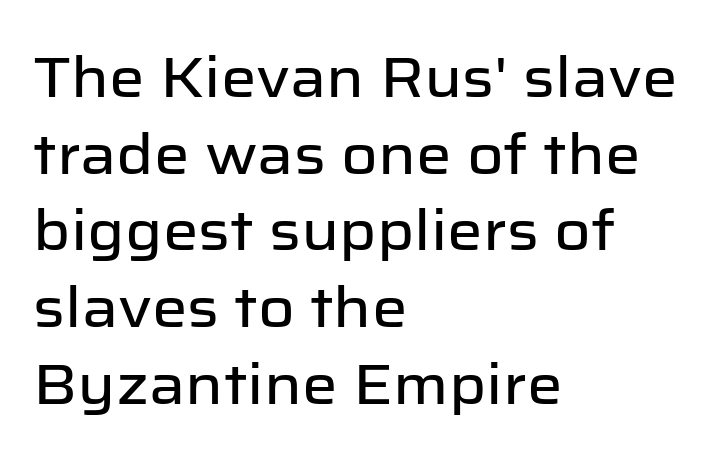
The image shows 56 px sans-serif type, upright; set left-aligned, normal line spacing (1.37x), normal letter spacing, not underlined; low stroke contrast and a medium x-height.
